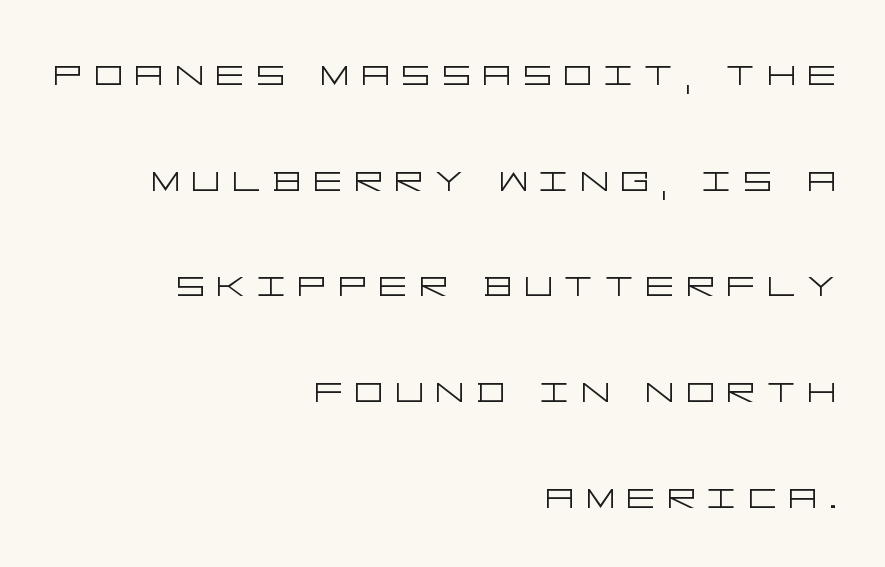
The image shows 45 px light, wide sans-serif type, upright; set right-aligned, loose line spacing (2.35x), unusually wide letter spacing (+0.26 em), not underlined; low stroke contrast and a large x-height.
